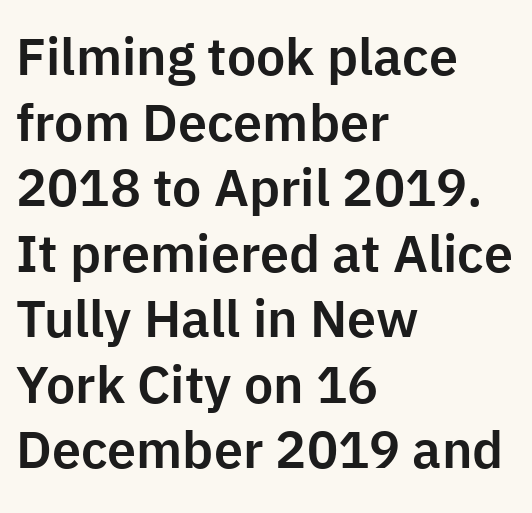
Q: Is the text italic (slanted)? A: No, it is upright.
Q: Is the typeface a serif or a sans-serif typeface? A: Sans-serif.
Q: Is the text underlined? A: No.
Q: How is the paragraph aligned? A: Left-aligned.
Q: Is the spacing between letters normal or unusually wide? A: Normal.
Q: Is the spacing between lines tight, normal or loose? A: Normal.
Q: Width (condensed, normal, or wide)? A: Normal.
Q: Stroke contrast? A: Low.
Q: x-height? A: Medium.
Q: Monospaced? A: No.
